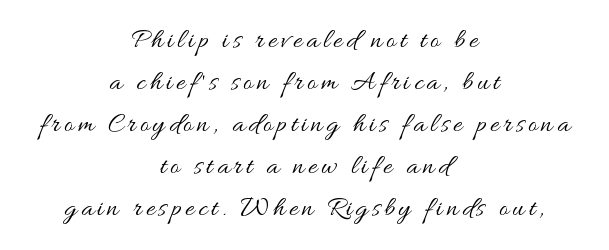
{"bold": "no", "weight": "regular", "width": "wide", "stroke_contrast": "medium", "x_height": "small", "monospaced": "no", "underline": "no", "align": "center", "line_spacing": "normal", "line_spacing_ratio": 1.5, "glyph_px": 28}
